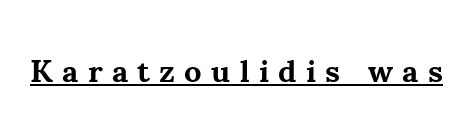
The image shows 32 px bold serif type, upright; set unusually wide letter spacing (+0.29 em), underlined; medium stroke contrast and a small x-height.
